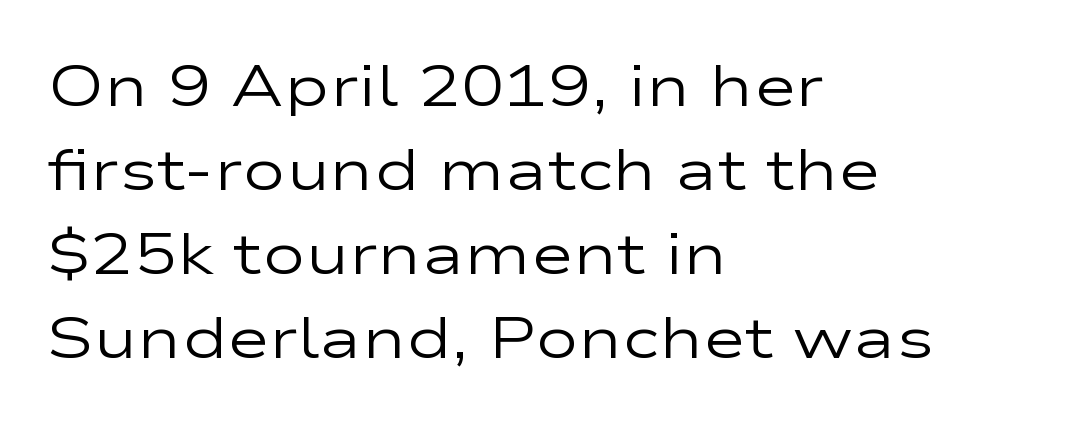
Q: Is the text bold? A: No.
Q: Is the text italic (slanted)? A: No, it is upright.
Q: Is the typeface a serif or a sans-serif typeface? A: Sans-serif.
Q: Is the text underlined? A: No.
Q: How is the paragraph aligned? A: Left-aligned.
Q: Is the spacing between letters normal or unusually wide? A: Normal.
Q: Is the spacing between lines tight, normal or loose? A: Normal.
Q: Width (condensed, normal, or wide)? A: Wide.
Q: Stroke contrast? A: Low.
Q: x-height? A: Medium.
Q: Monospaced? A: No.
